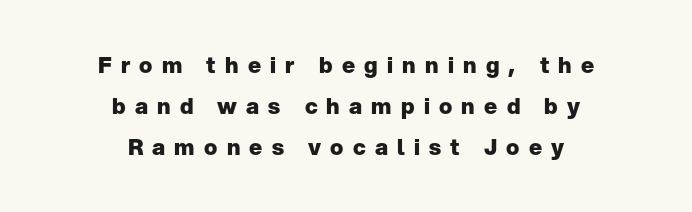
Q: Is the text bold? A: Yes.
Q: Is the text italic (slanted)? A: No, it is upright.
Q: Is the text underlined? A: No.
Q: How is the paragraph aligned? A: Centered.
Q: Is the spacing between letters normal or unusually wide? A: Unusually wide.
